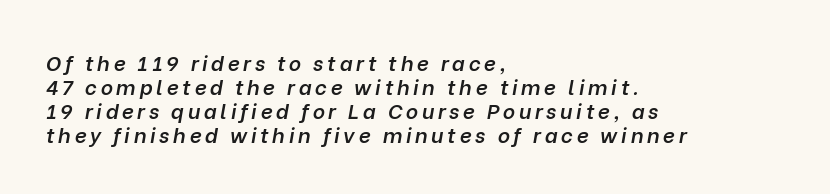
Compared with a centered layout, this one pins lines to the left instead. Notice how descenders almost collide with the ascenders below — that's tight leading. Bare-footed words on every line. Set as a demibold, roughly 600 on the weight scale. This is oblique type, the kind used for emphasis or titles.
